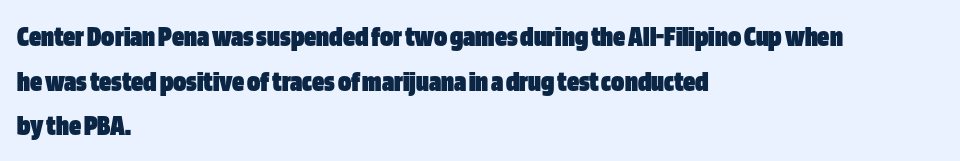
Q: Is the text bold? A: Yes.
Q: Is the text italic (slanted)? A: No, it is upright.
Q: Is the typeface a serif or a sans-serif typeface? A: Sans-serif.
Q: Is the text underlined? A: No.
Q: How is the paragraph aligned? A: Left-aligned.
Q: Is the spacing between letters normal or unusually wide? A: Normal.
Q: Is the spacing between lines tight, normal or loose? A: Normal.
Q: Width (condensed, normal, or wide)? A: Condensed.
Q: Stroke contrast? A: Low.
Q: x-height? A: Large.
Q: Monospaced? A: No.
